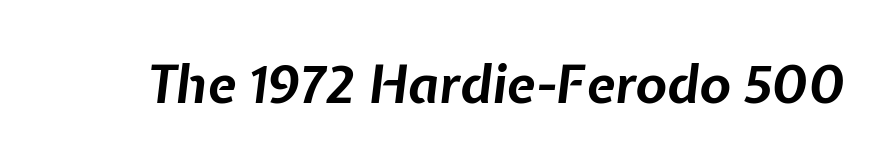
Q: Is the text bold? A: Yes.
Q: Is the text italic (slanted)? A: Yes, it leans right by about 7 degrees.
Q: Is the text underlined? A: No.
Q: Is the spacing between letters normal or unusually wide? A: Normal.
Q: Width (condensed, normal, or wide)? A: Normal.
Q: Stroke contrast? A: Low.
Q: x-height? A: Medium.
Q: Monospaced? A: No.
